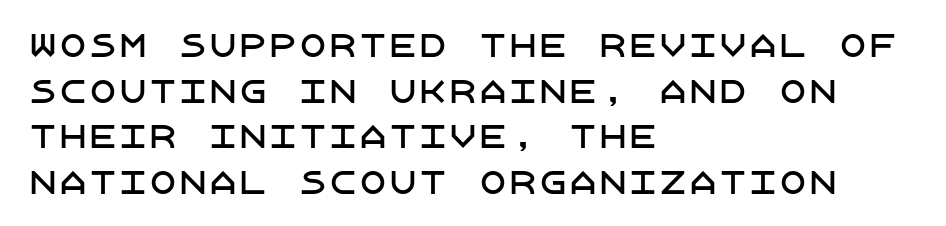
Q: Is the text italic (slanted)? A: No, it is upright.
Q: Is the typeface a serif or a sans-serif typeface? A: Sans-serif.
Q: Is the text underlined? A: No.
Q: How is the paragraph aligned? A: Left-aligned.
Q: Is the spacing between letters normal or unusually wide? A: Normal.
Q: Is the spacing between lines tight, normal or loose? A: Normal.
Q: Width (condensed, normal, or wide)? A: Normal.
Q: Stroke contrast? A: Low.
Q: x-height? A: Large.
